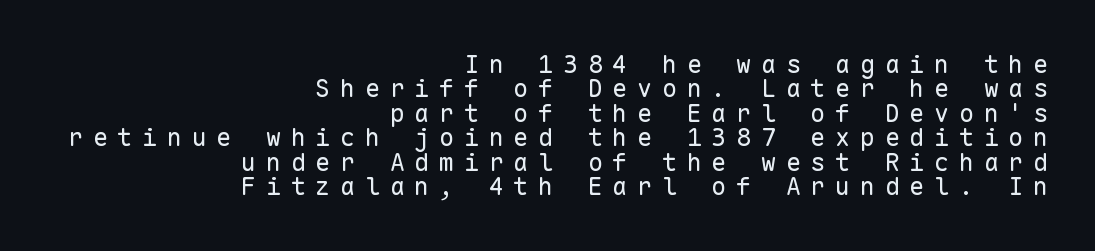
Glance below the letters and you will spot only blank space. Stem width sits at or under what a default text font uses. The axis of the letterforms is exactly vertical. Caption: expanded tracking, letters set apart. The lines are packed closely together with very little leading.
